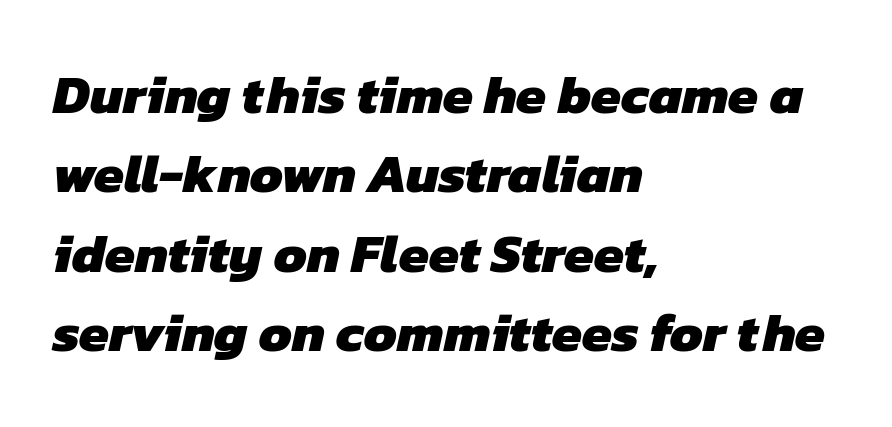
Q: Is the text bold? A: Yes.
Q: Is the typeface a serif or a sans-serif typeface? A: Sans-serif.
Q: Is the text underlined? A: No.
Q: How is the paragraph aligned? A: Left-aligned.
Q: Is the spacing between letters normal or unusually wide? A: Normal.
Q: Is the spacing between lines tight, normal or loose? A: Normal.
Q: Width (condensed, normal, or wide)? A: Normal.
Q: Stroke contrast? A: Low.
Q: x-height? A: Medium.
Q: Monospaced? A: No.
